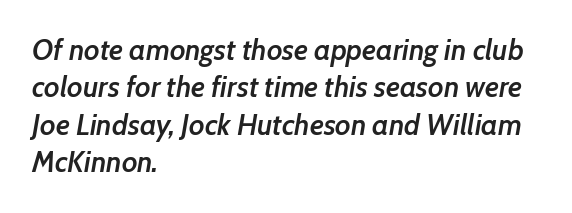
The image shows 29 px semibold type, italic (leaning right); set left-aligned, normal line spacing (1.29x), normal letter spacing, not underlined; low stroke contrast and a medium x-height.
